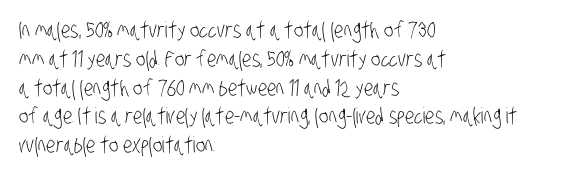
The image shows 22 px text type; set left-aligned, normal line spacing (1.31x), normal letter spacing, not underlined.
